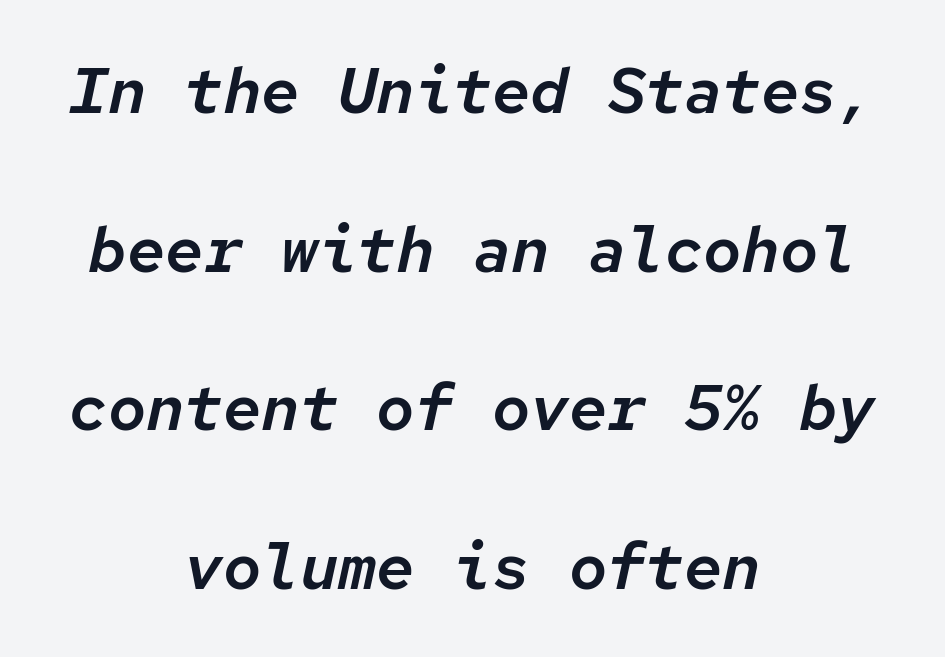
These lines stack symmetrically, like a column narrowing and widening about its center. Regarding leading, the lines here are spaced well apart. Do the characters align in a grid? Yes, the font is monospaced. Is the type slanted? Yes — the strokes lean at a clear angle.
